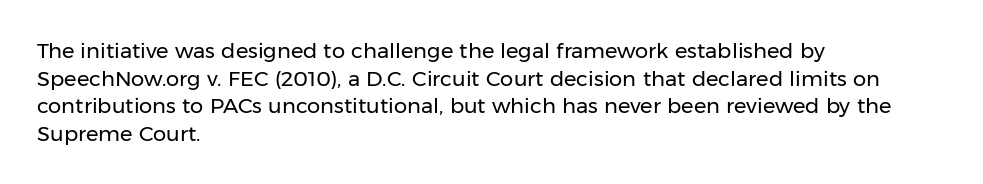
Q: Is the text bold? A: No.
Q: Is the text italic (slanted)? A: No, it is upright.
Q: Is the text underlined? A: No.
Q: How is the paragraph aligned? A: Left-aligned.
Q: Is the spacing between letters normal or unusually wide? A: Normal.
Q: Is the spacing between lines tight, normal or loose? A: Normal.
